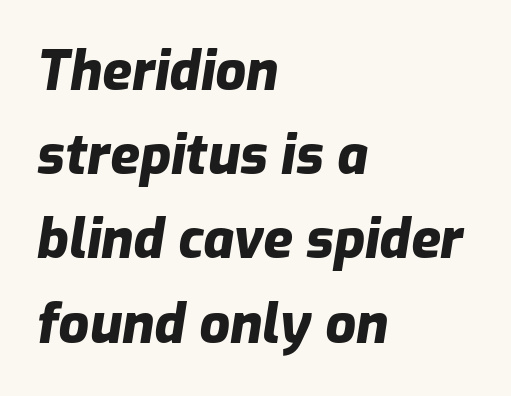
The image shows 54 px heavy type, italic (leaning right); set left-aligned, normal line spacing (1.56x), normal letter spacing, not underlined; low stroke contrast and a medium x-height.
